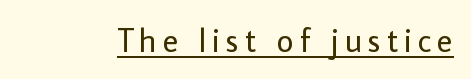
Q: Is the text bold? A: No.
Q: Is the text italic (slanted)? A: No, it is upright.
Q: Is the typeface a serif or a sans-serif typeface? A: Sans-serif.
Q: Is the text underlined? A: Yes.
Q: Width (condensed, normal, or wide)? A: Normal.
Q: Stroke contrast? A: Low.
Q: x-height? A: Medium.
Q: Monospaced? A: No.
